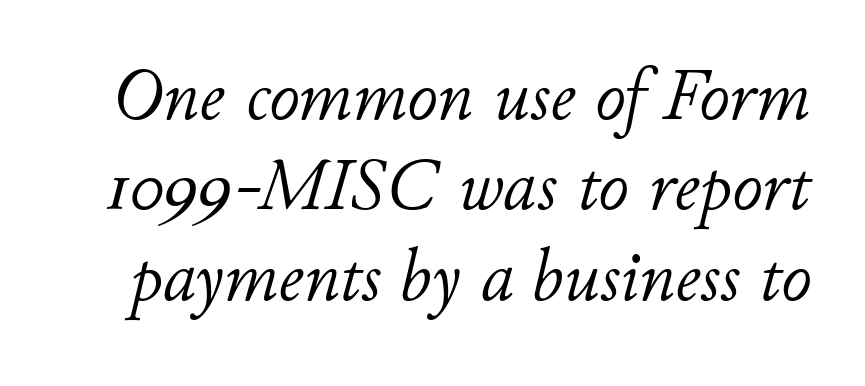
Q: Is the text bold? A: No.
Q: Is the text italic (slanted)? A: Yes, it leans right by about 11 degrees.
Q: Is the text underlined? A: No.
Q: Is the spacing between letters normal or unusually wide? A: Normal.
Q: Width (condensed, normal, or wide)? A: Normal.
Q: Stroke contrast? A: Low.
Q: x-height? A: Small.
Q: Monospaced? A: No.
